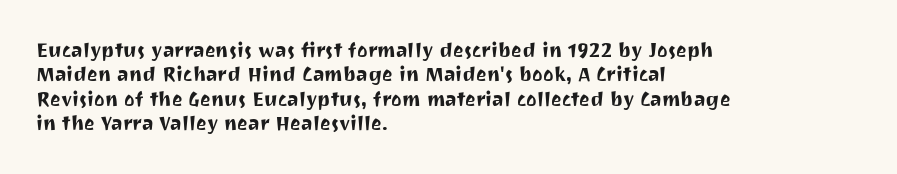
{"italic": "no", "underline": "no", "align": "left", "line_spacing_ratio": 1.22, "letter_spacing": "normal", "letter_spacing_em": 0.0, "glyph_px": 20}
